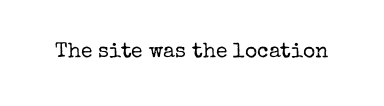
{"italic": "no", "bold": "no", "underline": "no", "letter_spacing": "normal", "letter_spacing_em": 0.0, "glyph_px": 21}
